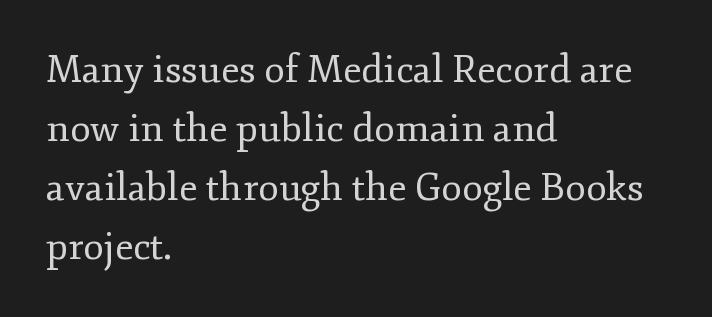
Honestly, there is no underline to notice here at all. Bold? No — there's no thickening of the strokes. This sample has the flowing, uneven cadence of proportional lettering. Short and long lines alike share a common starting point at left.
